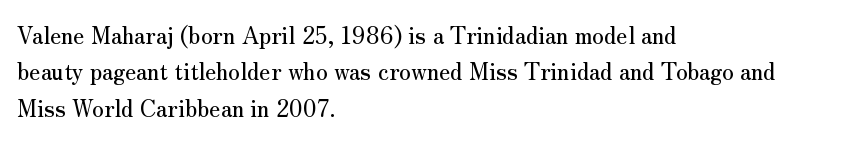
Q: Is the text italic (slanted)? A: No, it is upright.
Q: Is the text underlined? A: No.
Q: How is the paragraph aligned? A: Left-aligned.
Q: Is the spacing between letters normal or unusually wide? A: Normal.
Q: Is the spacing between lines tight, normal or loose? A: Normal.
